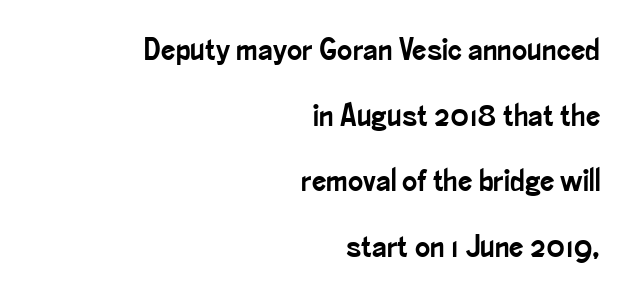
{"serif": "no", "italic": "no", "width": "condensed", "stroke_contrast": "low", "x_height": "small", "monospaced": "no", "underline": "no", "align": "right", "line_spacing": "loose", "line_spacing_ratio": 2.05, "letter_spacing": "normal", "letter_spacing_em": 0.0, "glyph_px": 32}
